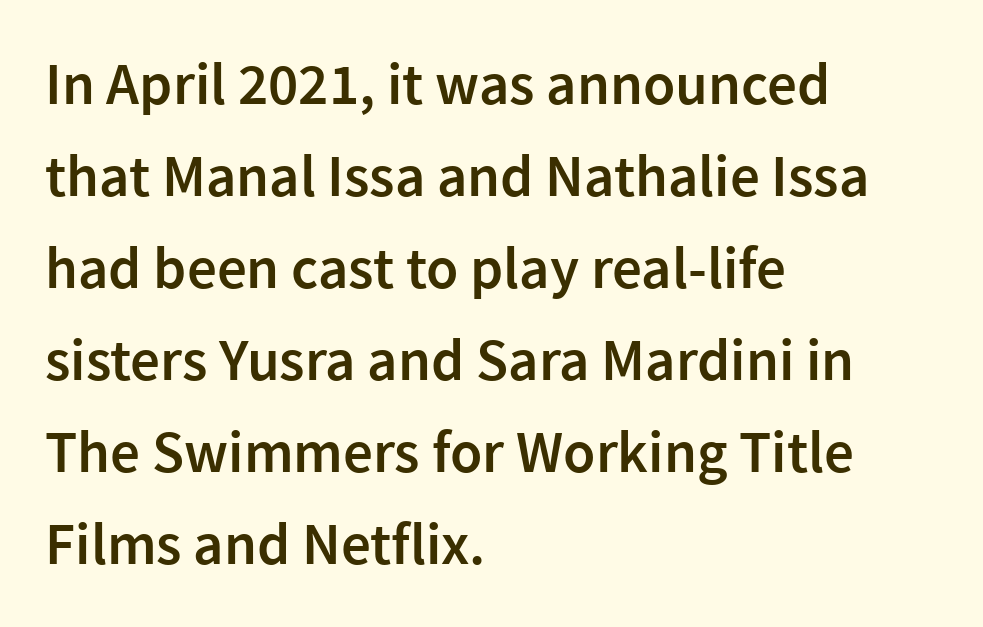
{"serif": "no", "italic": "no", "bold": "semi", "weight": "semibold", "width": "normal", "x_height": "medium", "monospaced": "no", "underline": "no", "align": "left", "line_spacing": "normal", "line_spacing_ratio": 1.56, "letter_spacing": "normal", "letter_spacing_em": 0.0, "glyph_px": 59}
